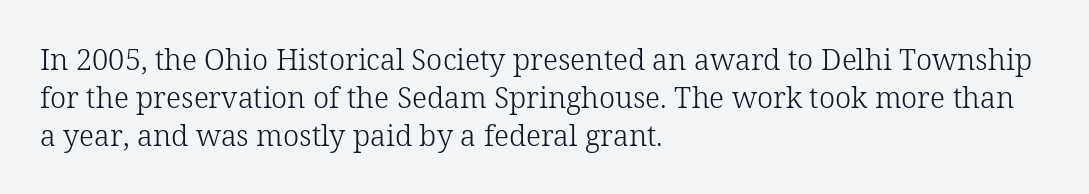
Q: Is the text bold? A: No.
Q: Is the text italic (slanted)? A: No, it is upright.
Q: Is the typeface a serif or a sans-serif typeface? A: Serif.
Q: Is the text underlined? A: No.
Q: How is the paragraph aligned? A: Left-aligned.
Q: Is the spacing between letters normal or unusually wide? A: Normal.
Q: Is the spacing between lines tight, normal or loose? A: Normal.
Q: Width (condensed, normal, or wide)? A: Normal.
Q: Stroke contrast? A: Low.
Q: x-height? A: Medium.
Q: Monospaced? A: No.
